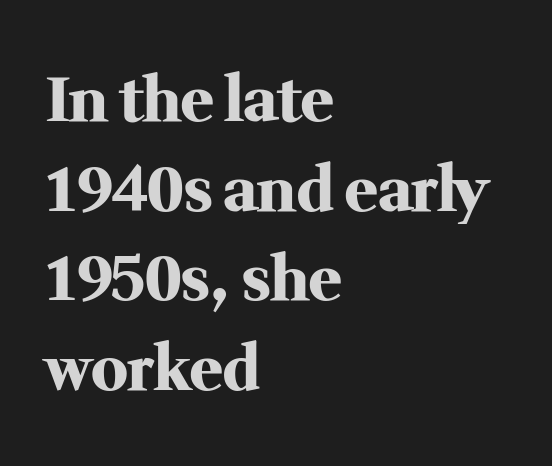
Q: Is the text bold? A: Yes.
Q: Is the text italic (slanted)? A: No, it is upright.
Q: Is the typeface a serif or a sans-serif typeface? A: Serif.
Q: Is the text underlined? A: No.
Q: How is the paragraph aligned? A: Left-aligned.
Q: Is the spacing between letters normal or unusually wide? A: Normal.
Q: Is the spacing between lines tight, normal or loose? A: Normal.
Q: Width (condensed, normal, or wide)? A: Normal.
Q: Stroke contrast? A: Medium.
Q: x-height? A: Medium.
Q: Monospaced? A: No.
